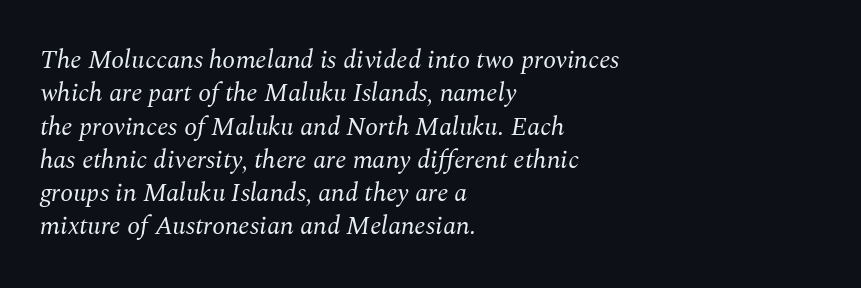
{"italic": "yes", "lean": "right", "slant_degrees": 10, "bold": "no", "underline": "no", "align": "left", "line_spacing": "normal", "line_spacing_ratio": 1.28, "letter_spacing": "normal", "letter_spacing_em": 0.0, "glyph_px": 26}
